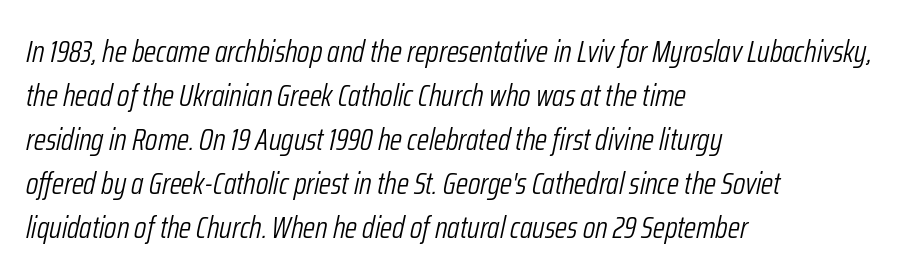
Q: Is the text bold? A: No.
Q: Is the text italic (slanted)? A: Yes, it leans right by about 12 degrees.
Q: Is the text underlined? A: No.
Q: How is the paragraph aligned? A: Left-aligned.
Q: Is the spacing between letters normal or unusually wide? A: Normal.
Q: Is the spacing between lines tight, normal or loose? A: Normal.
Q: Width (condensed, normal, or wide)? A: Condensed.
Q: Stroke contrast? A: Low.
Q: x-height? A: Medium.
Q: Monospaced? A: No.
